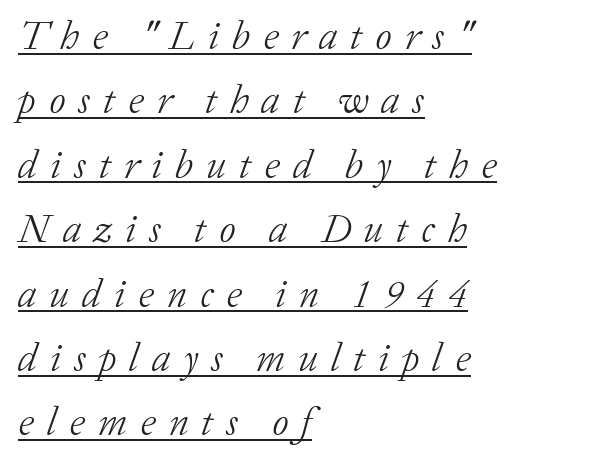
Q: Is the text bold? A: No.
Q: Is the text italic (slanted)? A: Yes, it leans right by about 20 degrees.
Q: Is the typeface a serif or a sans-serif typeface? A: Serif.
Q: Is the text underlined? A: Yes.
Q: How is the paragraph aligned? A: Left-aligned.
Q: Is the spacing between letters normal or unusually wide? A: Unusually wide.
Q: Is the spacing between lines tight, normal or loose? A: Normal.
Q: Width (condensed, normal, or wide)? A: Normal.
Q: Stroke contrast? A: Low.
Q: x-height? A: Medium.
Q: Monospaced? A: No.
